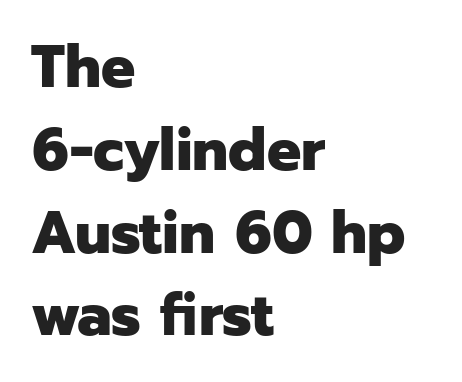
{"serif": "no", "italic": "no", "bold": "yes", "weight": "heavy", "width": "normal", "stroke_contrast": "low", "x_height": "medium", "monospaced": "no", "underline": "no", "align": "left", "line_spacing": "normal", "line_spacing_ratio": 1.38, "letter_spacing": "normal", "letter_spacing_em": 0.0, "glyph_px": 60}
